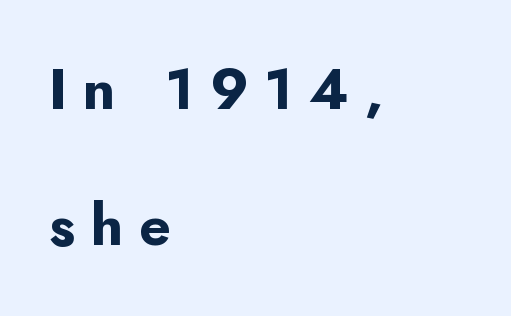
Q: Is the text bold? A: Yes.
Q: Is the text italic (slanted)? A: No, it is upright.
Q: Is the typeface a serif or a sans-serif typeface? A: Sans-serif.
Q: Is the text underlined? A: No.
Q: How is the paragraph aligned? A: Left-aligned.
Q: Is the spacing between letters normal or unusually wide? A: Unusually wide.
Q: Is the spacing between lines tight, normal or loose? A: Loose.
Q: Width (condensed, normal, or wide)? A: Normal.
Q: Stroke contrast? A: Low.
Q: x-height? A: Small.
Q: Monospaced? A: No.
